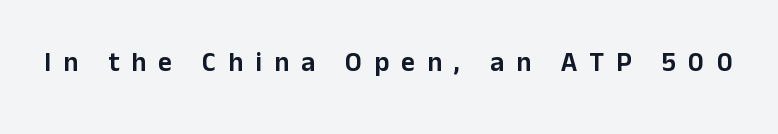
Q: Is the text italic (slanted)? A: No, it is upright.
Q: Is the text underlined? A: No.
Q: Is the spacing between letters normal or unusually wide? A: Unusually wide.
